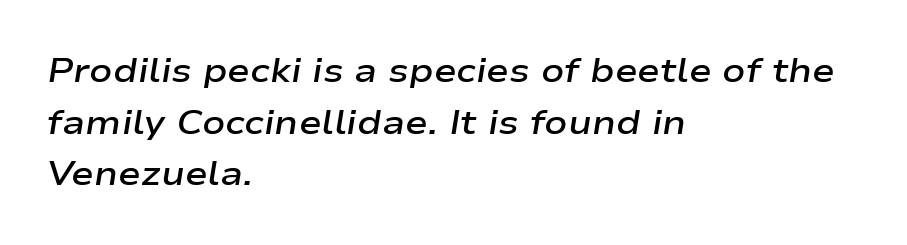
{"italic": "yes", "lean": "right", "slant_degrees": 9, "bold": "semi", "weight": "semibold", "width": "wide", "stroke_contrast": "low", "x_height": "medium", "monospaced": "no", "underline": "no", "align": "left", "line_spacing": "normal", "line_spacing_ratio": 1.52, "letter_spacing": "normal", "letter_spacing_em": 0.0, "glyph_px": 34}
